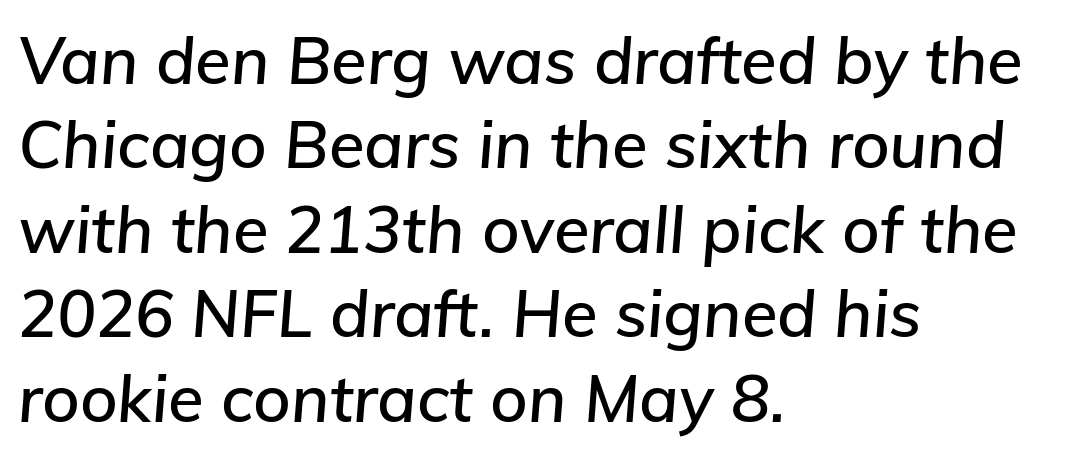
The image shows 65 px text type, italic (leaning right); set left-aligned, normal line spacing (1.3x), normal letter spacing, not underlined; low stroke contrast and a medium x-height.
